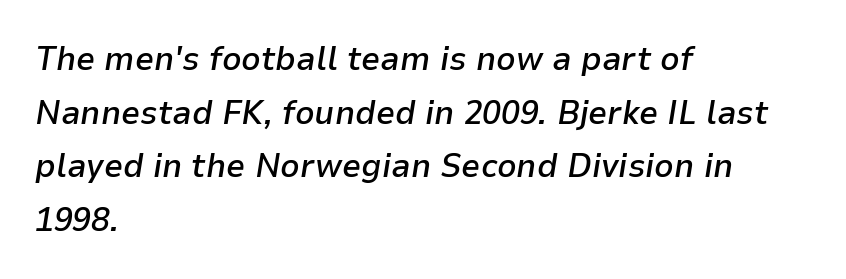
Each letter keeps its own natural width here, so spacing adapts to shape. The space directly below the letters is spotless. Rows of type keep a routine distance in the vertical direction. The axis of the letterforms is tilted away from vertical. Typesetter's note: demi weight, one step under bold.
